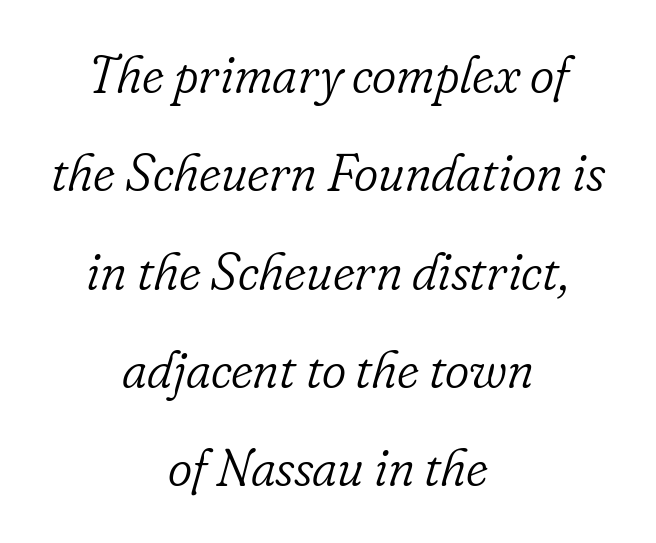
The image shows 52 px light serif type, italic (leaning right); set centered, line spacing 1.89x, normal letter spacing, not underlined; low stroke contrast and a small x-height.
